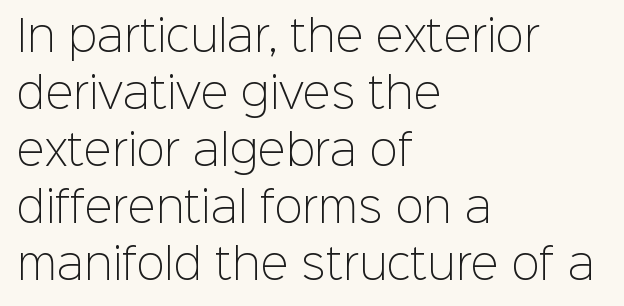
The image shows 42 px light sans-serif type, upright; set left-aligned, normal line spacing (1.36x), normal letter spacing, not underlined; low stroke contrast and a medium x-height.
